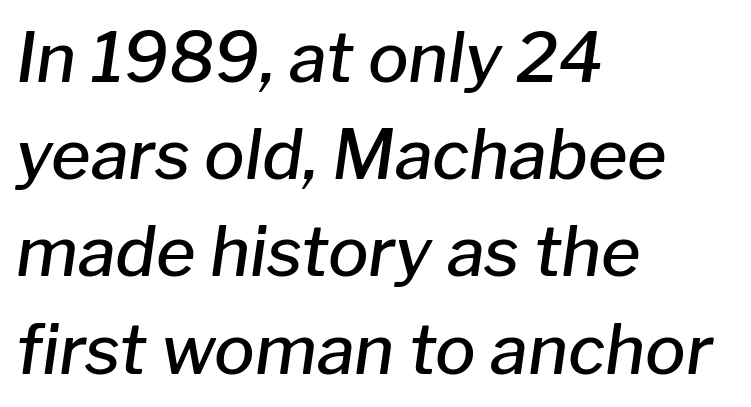
Posture: slanted. The gap between lines stays unmarked. Note the varied advance widths — an 'i' is clearly narrower than an 'm'. Horizontal bands of white between lines are of average thickness. The tracking reads as untouched default to a designer's eye. Layout note: lines flush left.
